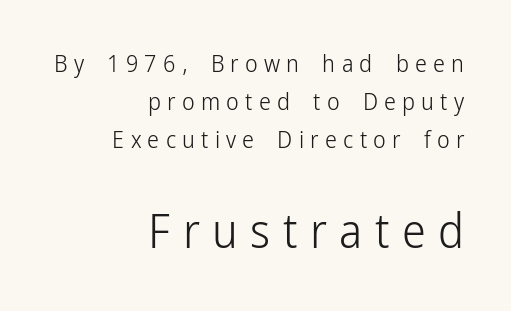
Stems here are at most as thick as an everyday book face. Here the designer chose a conventional face with non-uniform glyph widths. These lines are composed in type without serifs. Loose tracking; the words dissolve into strings of separated letters.
